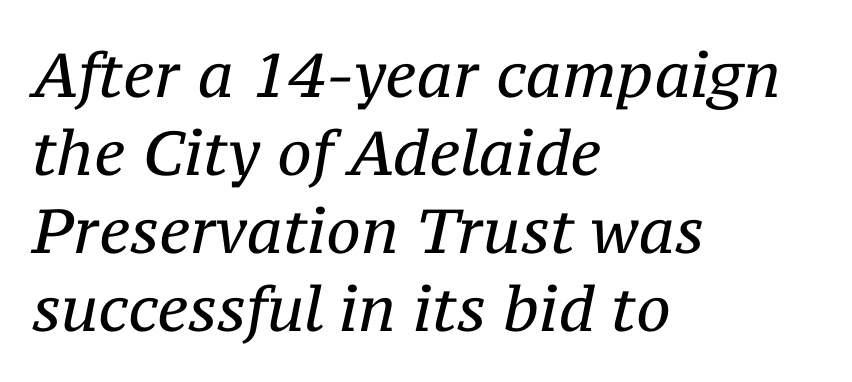
The image shows 62 px regular-weight serif type, italic (leaning right); set left-aligned, normal line spacing (1.26x), normal letter spacing, not underlined; medium stroke contrast and a medium x-height.
